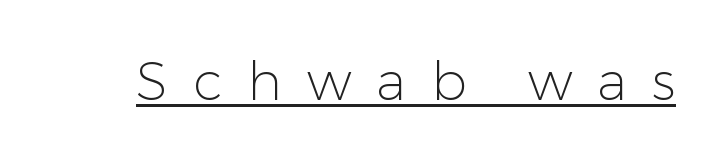
Q: Is the text bold? A: No.
Q: Is the text italic (slanted)? A: No, it is upright.
Q: Is the typeface a serif or a sans-serif typeface? A: Sans-serif.
Q: Is the text underlined? A: Yes.
Q: Is the spacing between letters normal or unusually wide? A: Unusually wide.
Q: Width (condensed, normal, or wide)? A: Normal.
Q: Stroke contrast? A: Low.
Q: x-height? A: Medium.
Q: Monospaced? A: No.
